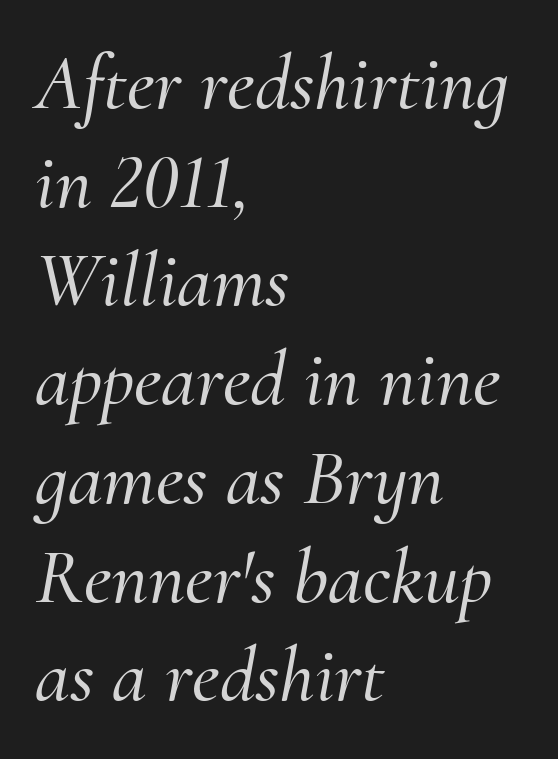
The image shows 79 px serif type, italic (leaning right); set left-aligned, normal line spacing (1.25x), normal letter spacing, not underlined; medium stroke contrast and a small x-height.
